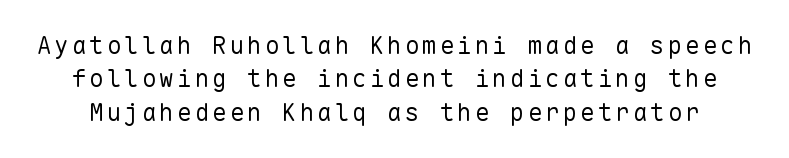
Vertical strokes here are truly vertical. Clear beneath every line of the passage. One glance says typical: line gaps are just what's usual. Nothing heavy about these letters — not bold at all.
